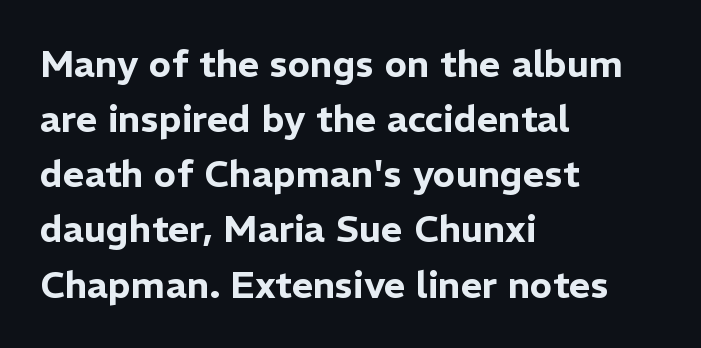
{"serif": "no", "italic": "no", "width": "normal", "stroke_contrast": "low", "x_height": "medium", "monospaced": "no", "underline": "no", "align": "left", "line_spacing": "normal", "line_spacing_ratio": 1.49, "letter_spacing": "normal", "letter_spacing_em": 0.0, "glyph_px": 37}
